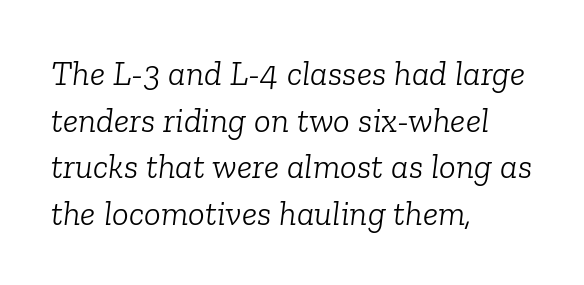
{"serif": "yes", "italic": "yes", "lean": "right", "slant_degrees": 6, "bold": "no", "weight": "light", "width": "normal", "stroke_contrast": "low", "x_height": "medium", "monospaced": "no", "underline": "no", "align": "left", "line_spacing": "normal", "line_spacing_ratio": 1.33, "letter_spacing": "normal", "letter_spacing_em": 0.0, "glyph_px": 35}
